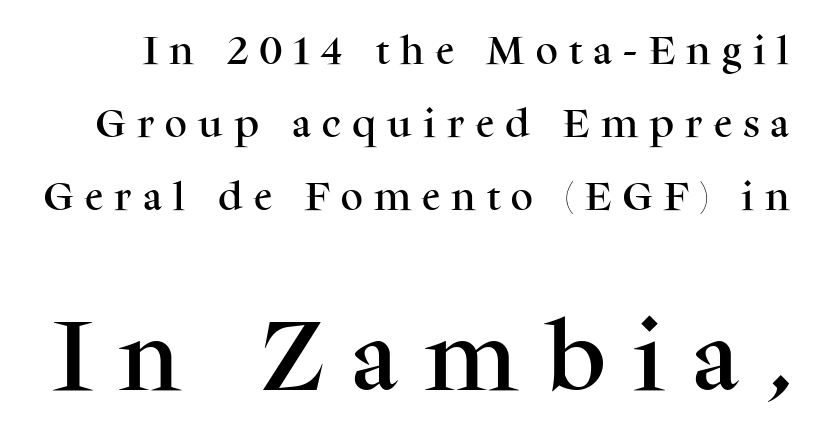
The image shows 77 px serif type, upright; set loose line spacing (2.35x), unusually wide letter spacing (+0.36 em), not underlined; the second (bottom) block is 2.48x larger; medium stroke contrast and a medium x-height.
